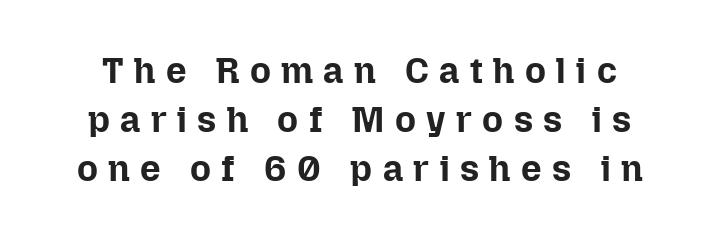
{"italic": "no", "bold": "yes", "weight": "bold", "width": "normal", "stroke_contrast": "low", "x_height": "medium", "monospaced": "no", "underline": "no", "line_spacing": "normal", "line_spacing_ratio": 1.36, "letter_spacing": "wide", "letter_spacing_em": 0.29, "glyph_px": 36}
